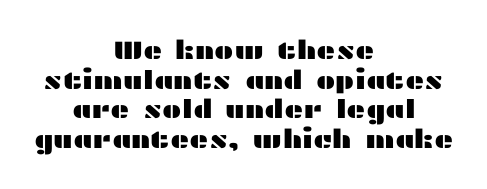
{"italic": "no", "underline": "no", "align": "center", "line_spacing": "tight", "line_spacing_ratio": 1.14, "letter_spacing": "normal", "letter_spacing_em": 0.0, "glyph_px": 26}
